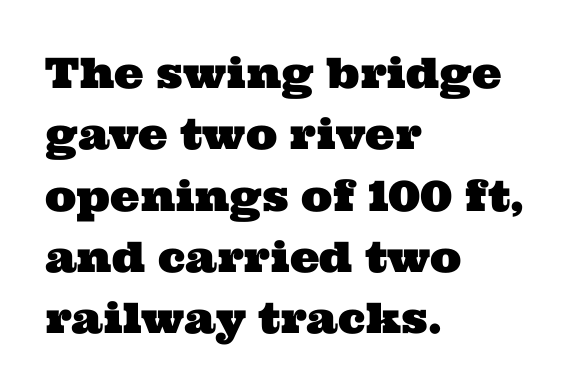
The image shows 42 px wide serif type; set left-aligned, normal line spacing (1.46x), normal letter spacing, not underlined; medium stroke contrast and a medium x-height.
